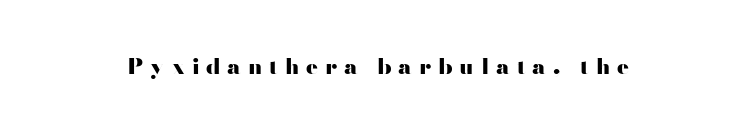
{"italic": "no", "bold": "yes", "underline": "no", "letter_spacing": "wide", "letter_spacing_em": 0.31, "glyph_px": 22}
